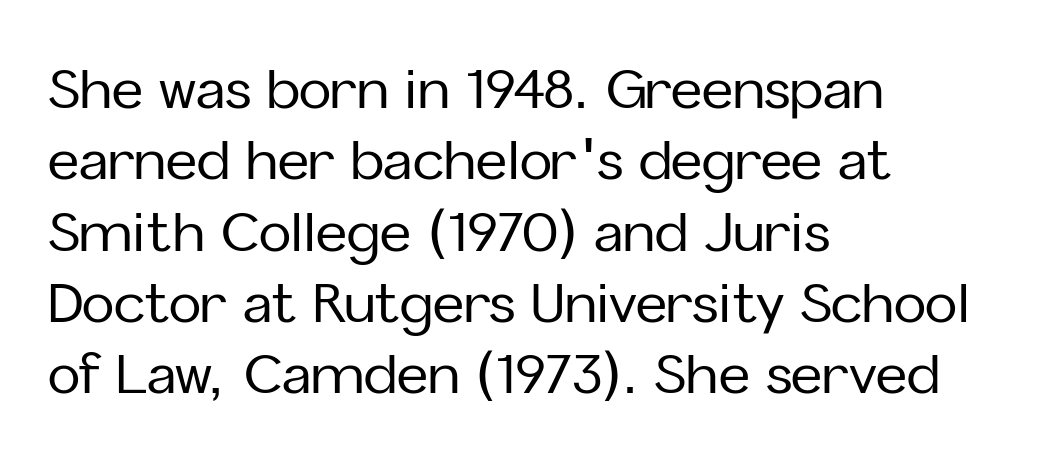
Here the designer chose a conventional face with non-uniform glyph widths. The rendering keeps characters at their native spacing. Reading down the block, your eye returns to a fixed left position each line. The gap between lines stays unmarked. Regarding leading, the lines here are spaced in the standard way. You can tell it's not italic because the verticals are truly vertical.
